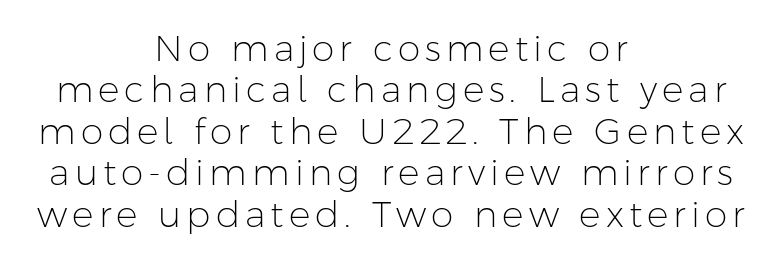
{"serif": "no", "italic": "no", "bold": "no", "weight": "light", "width": "normal", "stroke_contrast": "low", "x_height": "medium", "monospaced": "no", "underline": "no", "align": "center", "line_spacing": "tight", "line_spacing_ratio": 1.15, "glyph_px": 36}
